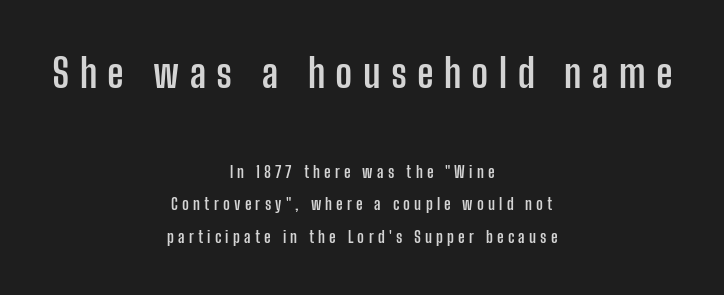
{"serif": "no", "italic": "no", "bold": "yes", "weight": "semibold", "width": "condensed", "stroke_contrast": "low", "x_height": "medium", "monospaced": "no", "underline": "no", "align": "center", "line_spacing": "loose", "line_spacing_ratio": 2.04, "letter_spacing": "wide", "letter_spacing_em": 0.26, "larger_block": "first", "size_ratio": 2.5, "glyph_px": 40}
